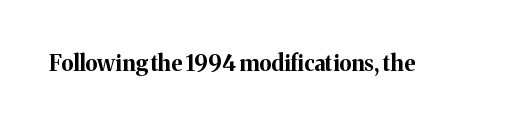
Q: Is the text bold? A: Yes.
Q: Is the text italic (slanted)? A: No, it is upright.
Q: Is the text underlined? A: No.
Q: Is the spacing between letters normal or unusually wide? A: Normal.
